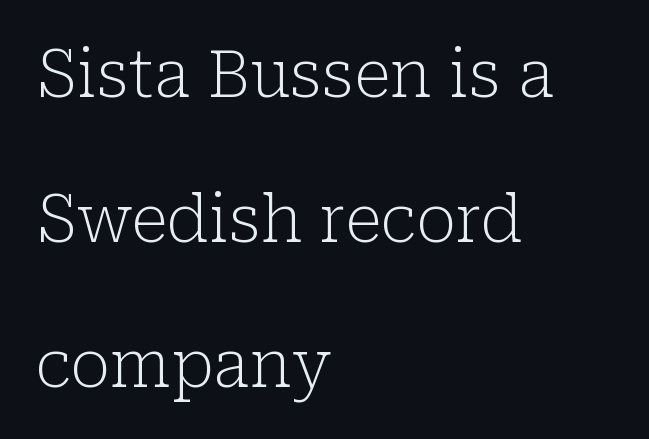
Q: Is the text bold? A: No.
Q: Is the text italic (slanted)? A: No, it is upright.
Q: Is the typeface a serif or a sans-serif typeface? A: Serif.
Q: Is the text underlined? A: No.
Q: How is the paragraph aligned? A: Left-aligned.
Q: Is the spacing between letters normal or unusually wide? A: Normal.
Q: Is the spacing between lines tight, normal or loose? A: Loose.
Q: Width (condensed, normal, or wide)? A: Normal.
Q: Stroke contrast? A: Low.
Q: x-height? A: Medium.
Q: Monospaced? A: No.
